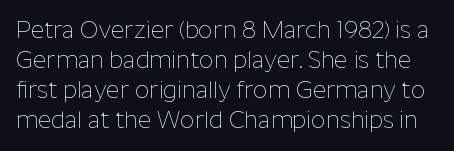
{"italic": "no", "bold": "no", "underline": "no", "line_spacing": "normal", "line_spacing_ratio": 1.31, "letter_spacing": "normal", "letter_spacing_em": 0.0, "glyph_px": 23}
